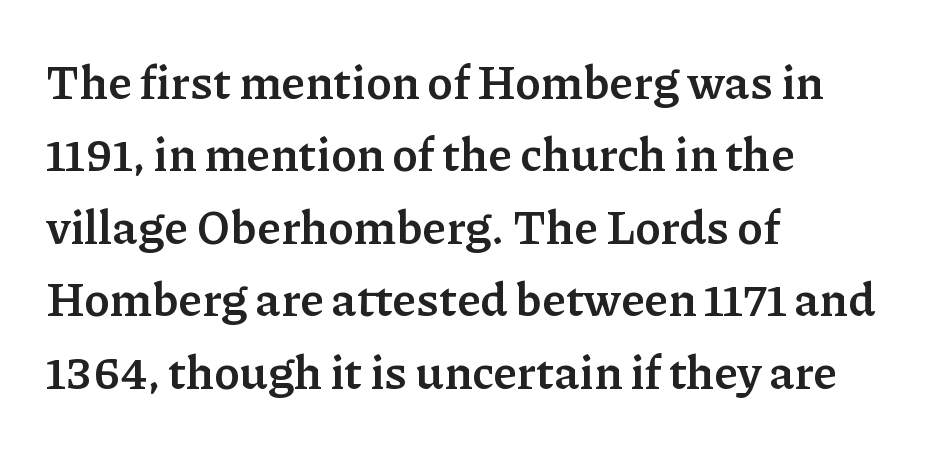
{"serif": "yes", "italic": "no", "bold": "yes", "weight": "semibold", "width": "normal", "stroke_contrast": "low", "x_height": "medium", "monospaced": "no", "underline": "no", "align": "left", "line_spacing": "normal", "line_spacing_ratio": 1.54, "letter_spacing": "normal", "letter_spacing_em": 0.0, "glyph_px": 47}
